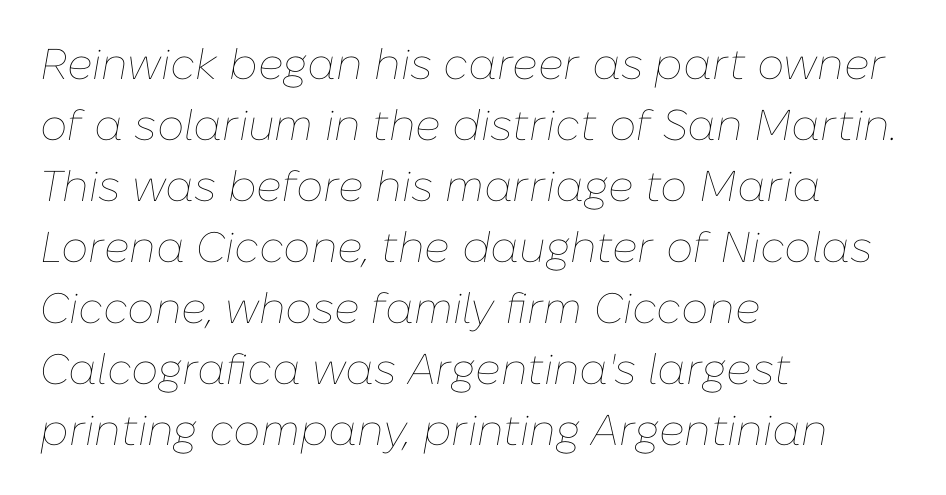
The image shows 43 px thin type, italic (leaning right); set left-aligned, normal line spacing (1.42x), normal letter spacing, not underlined; low stroke contrast and a medium x-height.
